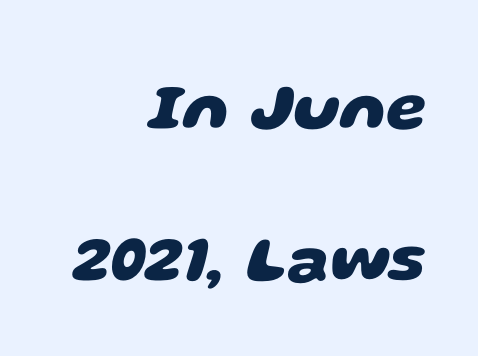
{"serif": "no", "bold": "yes", "weight": "heavy", "width": "wide", "stroke_contrast": "low", "x_height": "large", "monospaced": "no", "underline": "no", "align": "right", "line_spacing": "loose", "line_spacing_ratio": 2.34, "letter_spacing": "normal", "letter_spacing_em": 0.0, "glyph_px": 65}
